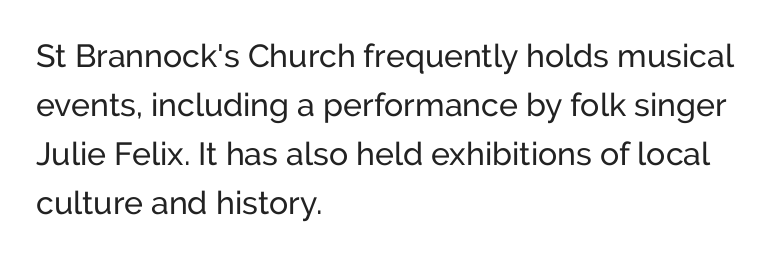
Q: Is the text italic (slanted)? A: No, it is upright.
Q: Is the typeface a serif or a sans-serif typeface? A: Sans-serif.
Q: Is the text underlined? A: No.
Q: How is the paragraph aligned? A: Left-aligned.
Q: Is the spacing between letters normal or unusually wide? A: Normal.
Q: Is the spacing between lines tight, normal or loose? A: Normal.
Q: Width (condensed, normal, or wide)? A: Normal.
Q: Stroke contrast? A: Low.
Q: x-height? A: Medium.
Q: Monospaced? A: No.
